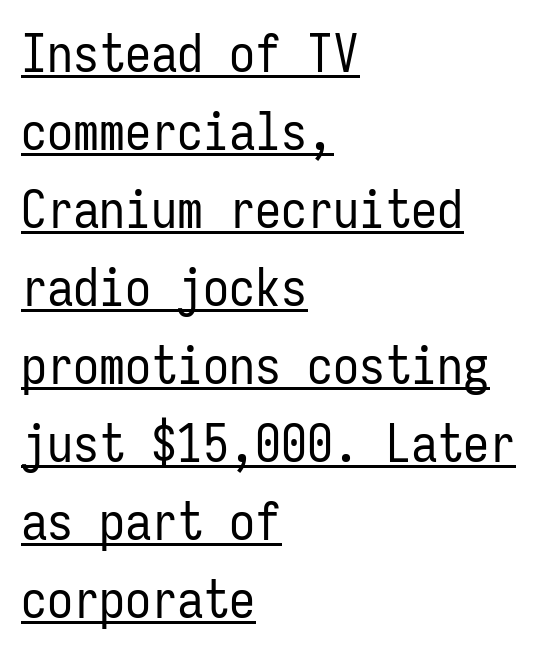
{"serif": "no", "italic": "no", "bold": "no", "weight": "regular", "width": "condensed", "stroke_contrast": "low", "x_height": "medium", "monospaced": "yes", "underline": "yes", "align": "left", "line_spacing": "normal", "line_spacing_ratio": 1.5, "letter_spacing": "normal", "letter_spacing_em": 0.0, "glyph_px": 52}
